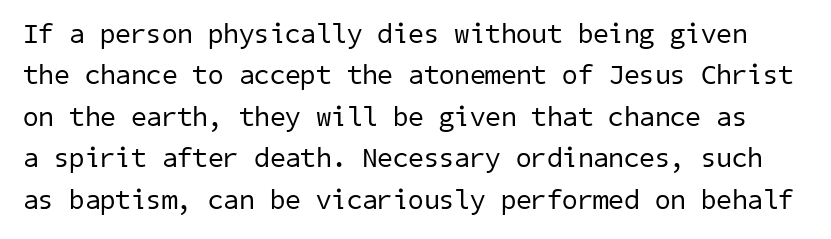
The image shows 28 px regular-weight sans-serif type; set normal line spacing (1.48x), normal letter spacing, not underlined; low stroke contrast and a medium x-height.
